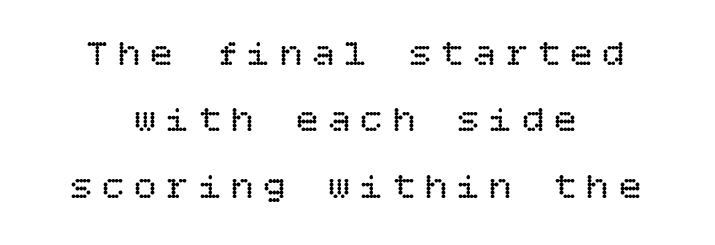
The image shows 38 px regular-weight type, upright; set centered, line spacing 1.75x, unusually wide letter spacing (+0.25 em), not underlined; low stroke contrast and a large x-height.
